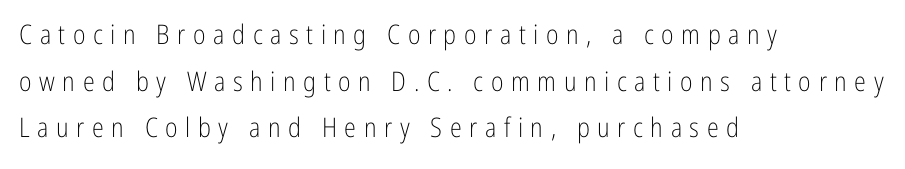
The image shows 27 px text type, upright; set left-aligned, line spacing 1.73x, unusually wide letter spacing (+0.28 em), not underlined.
